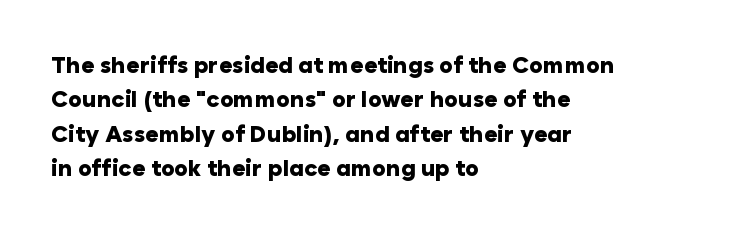
The image shows 23 px bold type, upright; set left-aligned, normal line spacing (1.5x), normal letter spacing, not underlined.
